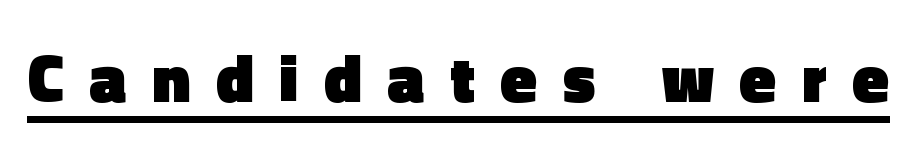
{"serif": "no", "italic": "no", "bold": "yes", "weight": "heavy", "width": "normal", "x_height": "medium", "monospaced": "no", "underline": "yes", "letter_spacing": "wide", "letter_spacing_em": 0.38, "glyph_px": 67}
